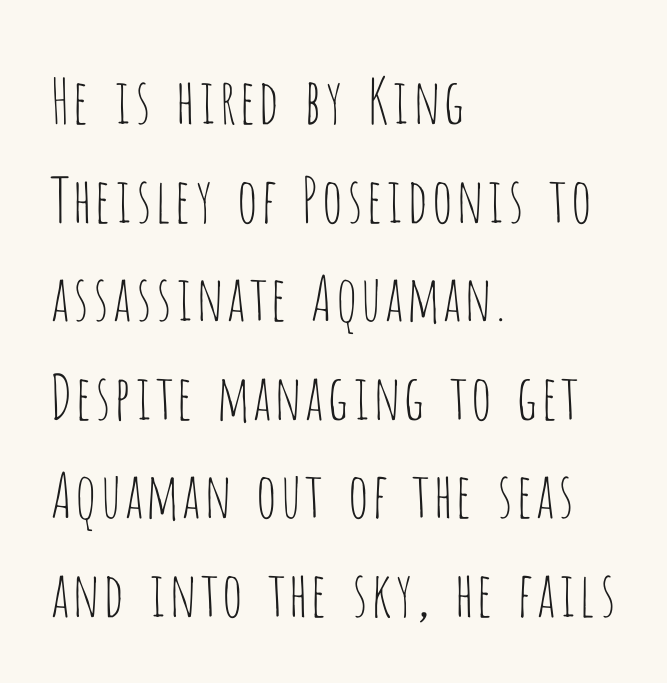
The image shows 62 px thin, condensed sans-serif type, upright; set left-aligned, normal line spacing (1.59x), normal letter spacing, not underlined; low stroke contrast and a large x-height.
